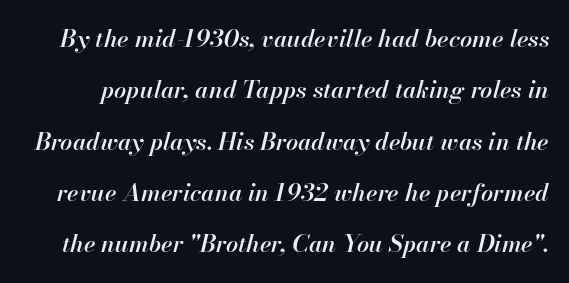
Each new line begins a long way beneath the previous one. Each row of text sits above clean, open space. The text carries the slant typical of an italic or oblique font. Tracking here is standard; glyphs follow each other at the usual distance. The passage shown is semibold, sitting just below true bold.
